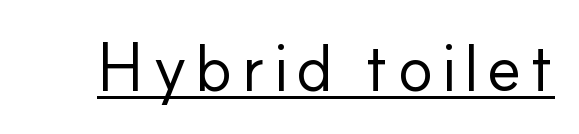
The image shows 66 px regular-weight sans-serif type, upright; set underlined; low stroke contrast and a small x-height.
